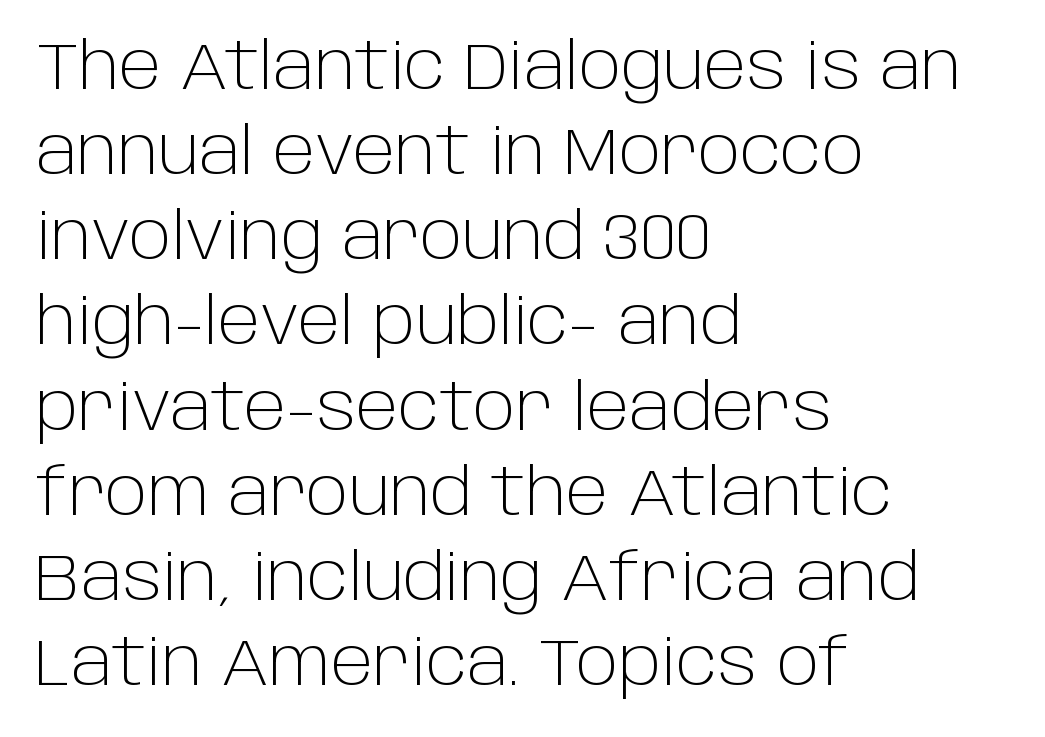
{"serif": "no", "italic": "no", "bold": "no", "weight": "light", "width": "normal", "stroke_contrast": "low", "x_height": "large", "monospaced": "no", "underline": "no", "align": "left", "line_spacing": "normal", "line_spacing_ratio": 1.29, "letter_spacing": "normal", "letter_spacing_em": 0.0, "glyph_px": 66}
